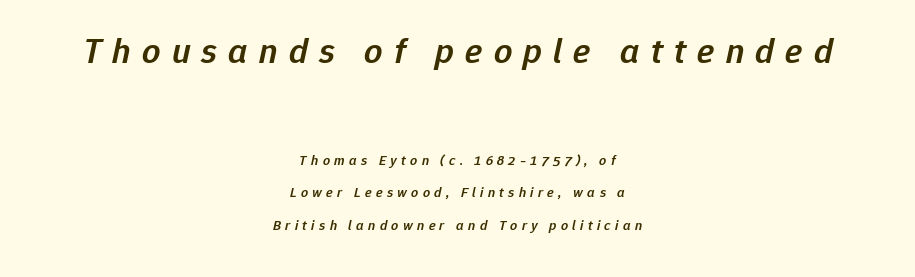
{"italic": "yes", "lean": "right", "slant_degrees": 12, "bold": "semi", "weight": "semibold", "width": "normal", "stroke_contrast": "low", "x_height": "medium", "monospaced": "no", "underline": "no", "align": "center", "line_spacing": "loose", "line_spacing_ratio": 2.33, "letter_spacing": "wide", "letter_spacing_em": 0.31, "larger_block": "first", "size_ratio": 2.57, "glyph_px": 36}
